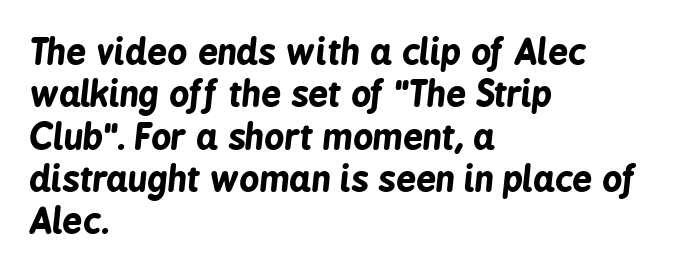
Q: Is the text bold? A: Yes.
Q: Is the text italic (slanted)? A: Yes, it leans right by about 6 degrees.
Q: Is the text underlined? A: No.
Q: How is the paragraph aligned? A: Left-aligned.
Q: Is the spacing between letters normal or unusually wide? A: Normal.
Q: Width (condensed, normal, or wide)? A: Condensed.
Q: Stroke contrast? A: Low.
Q: x-height? A: Medium.
Q: Monospaced? A: No.
